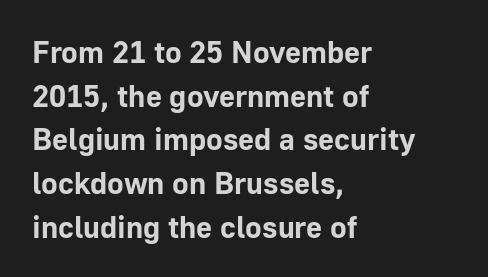
{"serif": "no", "italic": "no", "bold": "yes", "weight": "bold", "width": "normal", "stroke_contrast": "low", "x_height": "medium", "monospaced": "no", "underline": "no", "align": "left", "line_spacing": "normal", "line_spacing_ratio": 1.41, "letter_spacing": "normal", "letter_spacing_em": 0.0, "glyph_px": 31}
